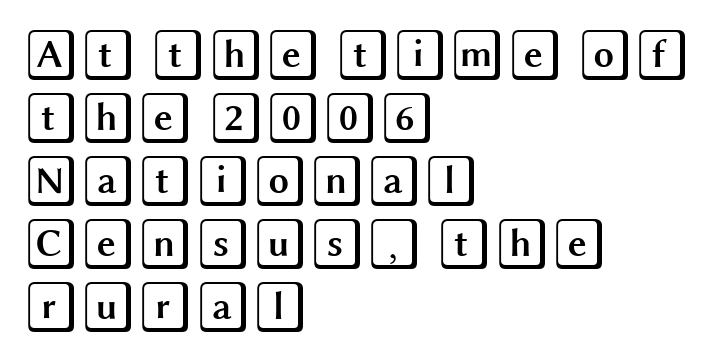
Q: Is the text italic (slanted)? A: No, it is upright.
Q: Is the text underlined? A: No.
Q: How is the paragraph aligned? A: Left-aligned.
Q: Is the spacing between letters normal or unusually wide? A: Normal.
Q: Width (condensed, normal, or wide)? A: Wide.
Q: x-height? A: Large.
